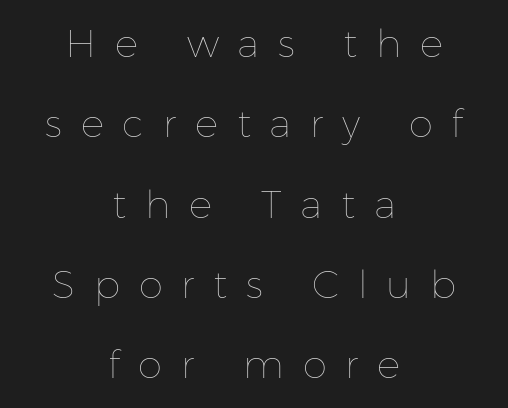
{"italic": "no", "bold": "no", "weight": "thin", "width": "normal", "stroke_contrast": "low", "x_height": "medium", "monospaced": "no", "underline": "no", "align": "center", "line_spacing": "loose", "line_spacing_ratio": 2.06, "letter_spacing": "wide", "letter_spacing_em": 0.48, "glyph_px": 39}
